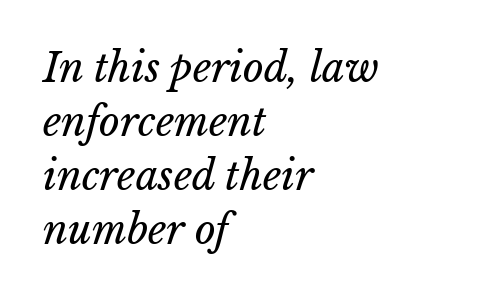
The image shows 40 px regular-weight type; set left-aligned, normal line spacing (1.35x), normal letter spacing, not underlined; low stroke contrast and a medium x-height.
